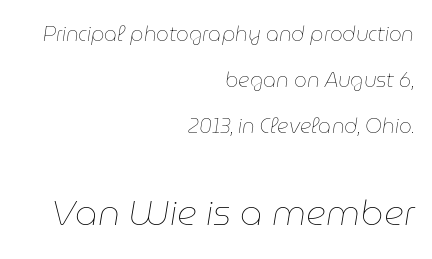
The typesetter chose a ragged-left arrangement here. Reading top to bottom, the characters get bigger at the block break. Varying glyph widths throughout — classic text-font behaviour. Bold? No — there's no thickening of the strokes.
